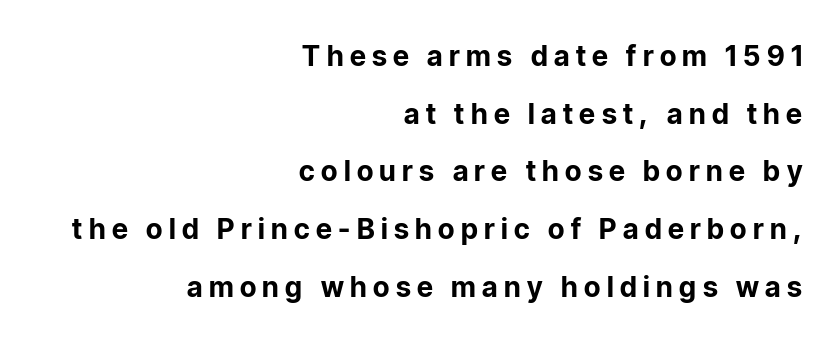
The image shows 28 px bold sans-serif type, upright; set right-aligned, loose line spacing (2.06x), unusually wide letter spacing (+0.23 em), not underlined; low stroke contrast and a medium x-height.
